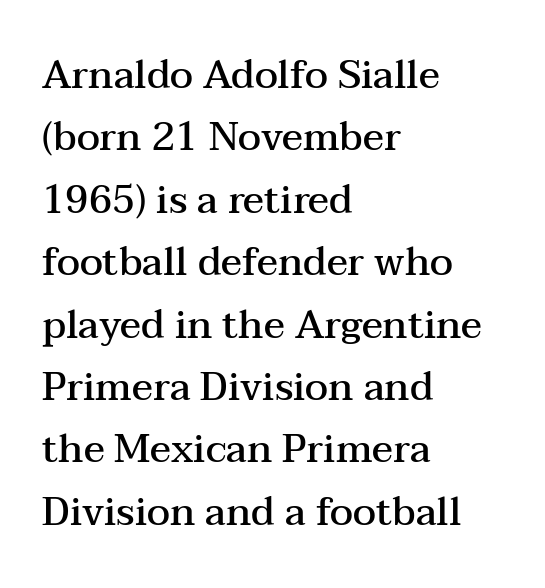
The image shows 39 px semibold, wide serif type, upright; set left-aligned, normal line spacing (1.6x), normal letter spacing, not underlined; medium stroke contrast and a medium x-height.
